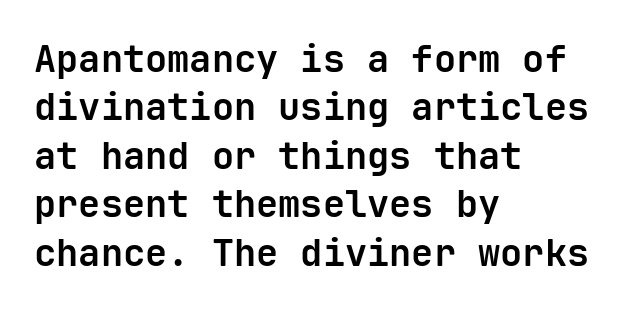
The image shows 37 px bold sans-serif type, upright, monospaced; set left-aligned, normal line spacing (1.31x), normal letter spacing, not underlined; low stroke contrast and a medium x-height.
